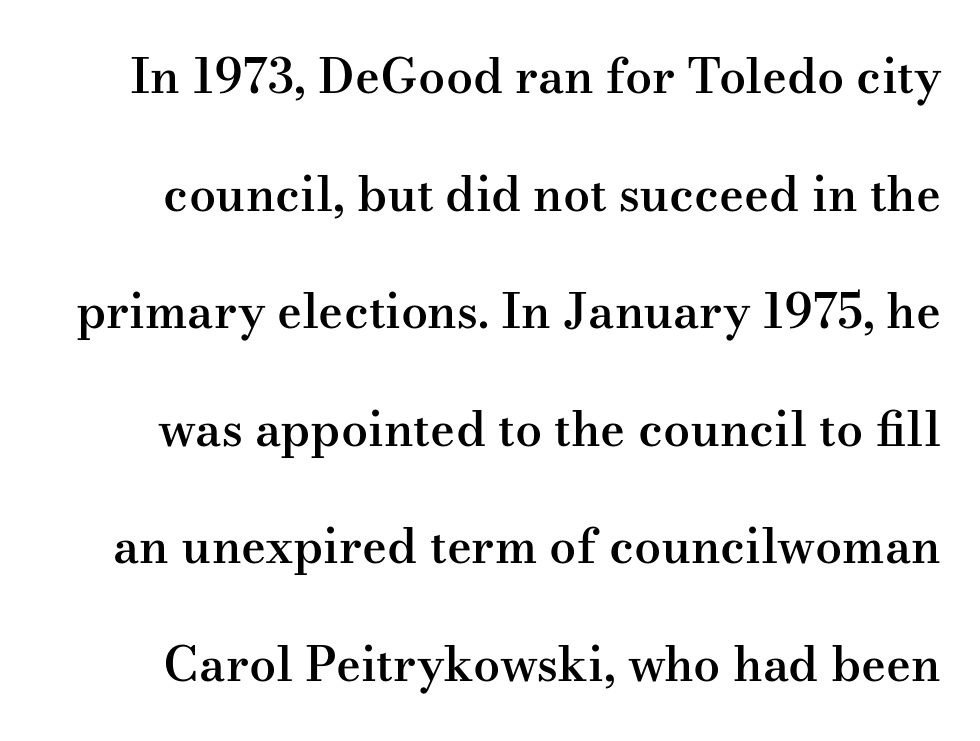
Q: Is the text bold? A: Semi-bold.
Q: Is the text italic (slanted)? A: No, it is upright.
Q: Is the typeface a serif or a sans-serif typeface? A: Serif.
Q: Is the text underlined? A: No.
Q: Is the spacing between letters normal or unusually wide? A: Normal.
Q: Is the spacing between lines tight, normal or loose? A: Loose.
Q: Width (condensed, normal, or wide)? A: Wide.
Q: Stroke contrast? A: Medium.
Q: x-height? A: Small.
Q: Monospaced? A: No.
